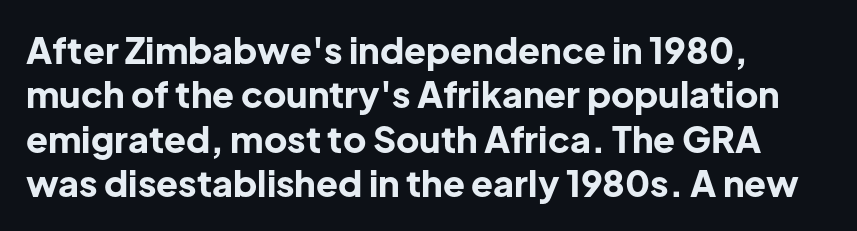
Q: Is the text bold? A: Yes.
Q: Is the text italic (slanted)? A: No, it is upright.
Q: Is the typeface a serif or a sans-serif typeface? A: Sans-serif.
Q: Is the text underlined? A: No.
Q: How is the paragraph aligned? A: Left-aligned.
Q: Is the spacing between letters normal or unusually wide? A: Normal.
Q: Width (condensed, normal, or wide)? A: Normal.
Q: Stroke contrast? A: Low.
Q: x-height? A: Medium.
Q: Monospaced? A: No.
